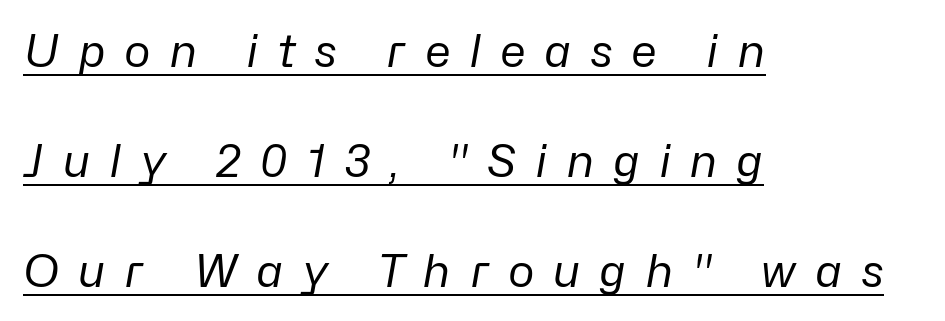
Q: Is the text bold? A: No.
Q: Is the text italic (slanted)? A: Yes, it leans right by about 10 degrees.
Q: Is the text underlined? A: Yes.
Q: How is the paragraph aligned? A: Left-aligned.
Q: Is the spacing between letters normal or unusually wide? A: Unusually wide.
Q: Is the spacing between lines tight, normal or loose? A: Loose.
Q: Width (condensed, normal, or wide)? A: Normal.
Q: Stroke contrast? A: Low.
Q: x-height? A: Medium.
Q: Monospaced? A: No.
